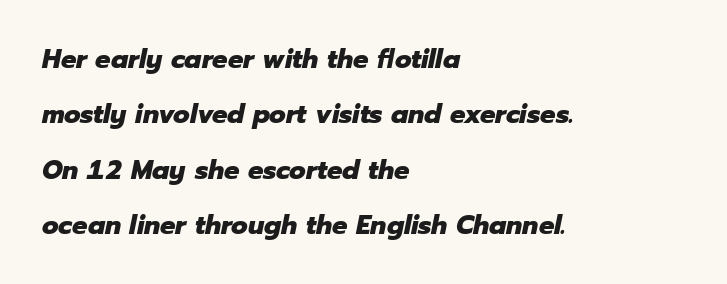
The image shows 27 px bold type, italic (leaning right); set left-aligned, loose line spacing (2.05x), normal letter spacing, not underlined.
